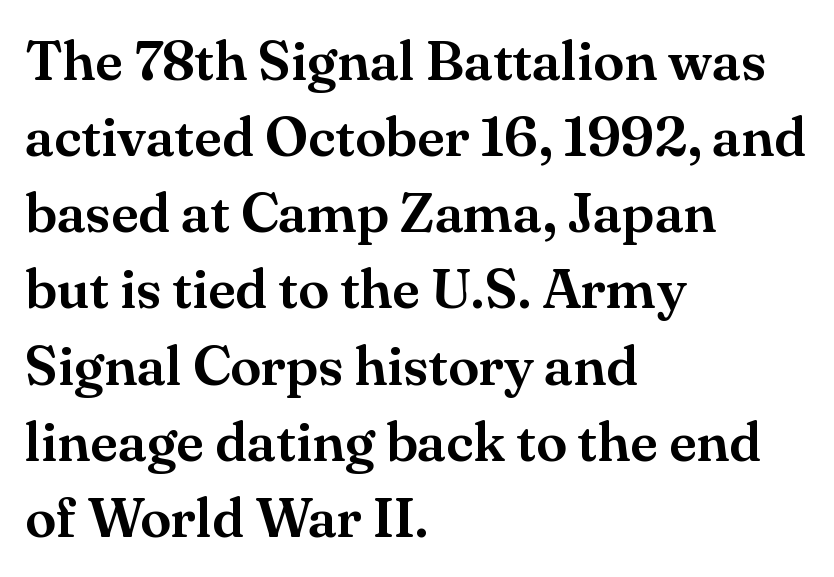
{"serif": "yes", "italic": "no", "width": "normal", "stroke_contrast": "medium", "x_height": "small", "monospaced": "no", "underline": "no", "align": "left", "line_spacing": "normal", "line_spacing_ratio": 1.36, "letter_spacing": "normal", "letter_spacing_em": 0.0, "glyph_px": 56}
